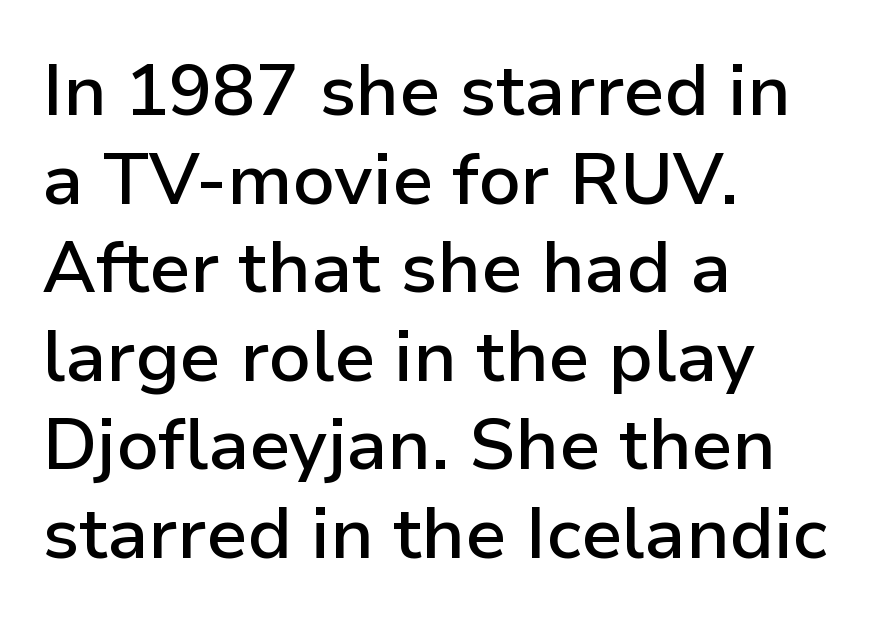
The image shows 72 px semibold sans-serif type, upright; set left-aligned, line spacing 1.23x, normal letter spacing, not underlined; low stroke contrast and a medium x-height.
